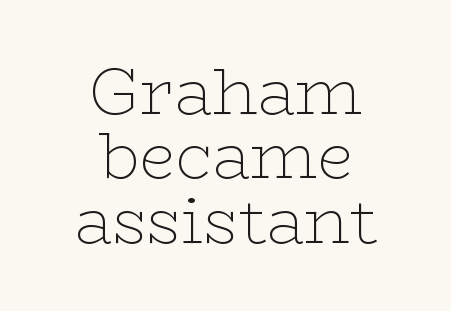
The image shows 65 px thin, wide serif type, upright; set centered, tight line spacing (0.99x), normal letter spacing, not underlined; low stroke contrast and a medium x-height.
